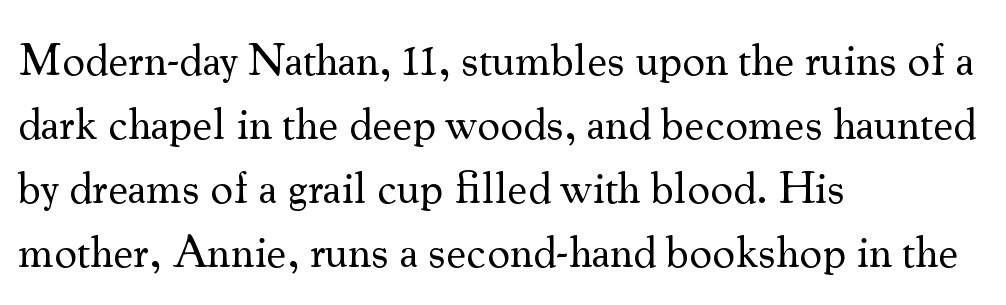
The image shows 45 px regular-weight serif type, upright; set left-aligned, normal line spacing (1.42x), normal letter spacing, not underlined; medium stroke contrast and a small x-height.
